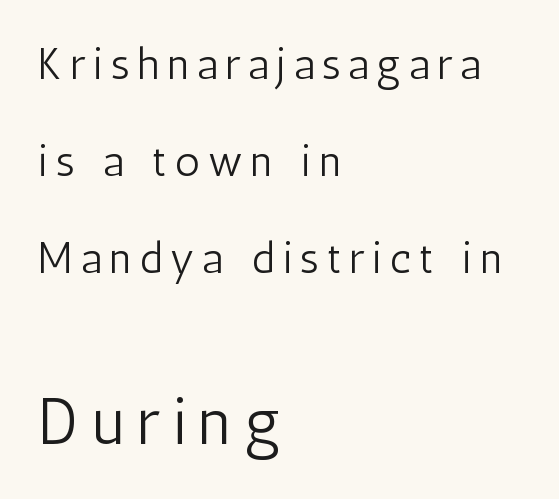
Decoration check: the copy has no underline. Think of a printed novel: that variable character pitch is what you see here. Counters stay open thanks to moderate or lighter strokes. Compare the two chunks: the lower has the greater cap height. This rendering uses left alignment, leaving the right contour irregular. The leading is generous, giving the passage an open texture.
